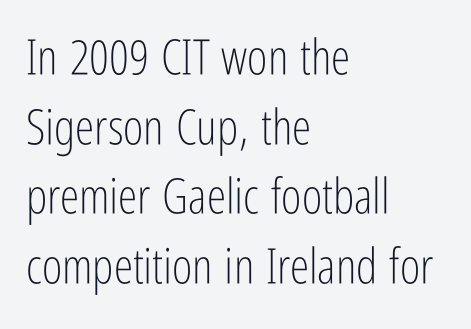
{"serif": "no", "italic": "no", "bold": "no", "weight": "light", "width": "condensed", "stroke_contrast": "low", "x_height": "medium", "monospaced": "no", "underline": "no", "align": "left", "line_spacing": "normal", "line_spacing_ratio": 1.42, "letter_spacing": "normal", "letter_spacing_em": 0.0, "glyph_px": 49}
